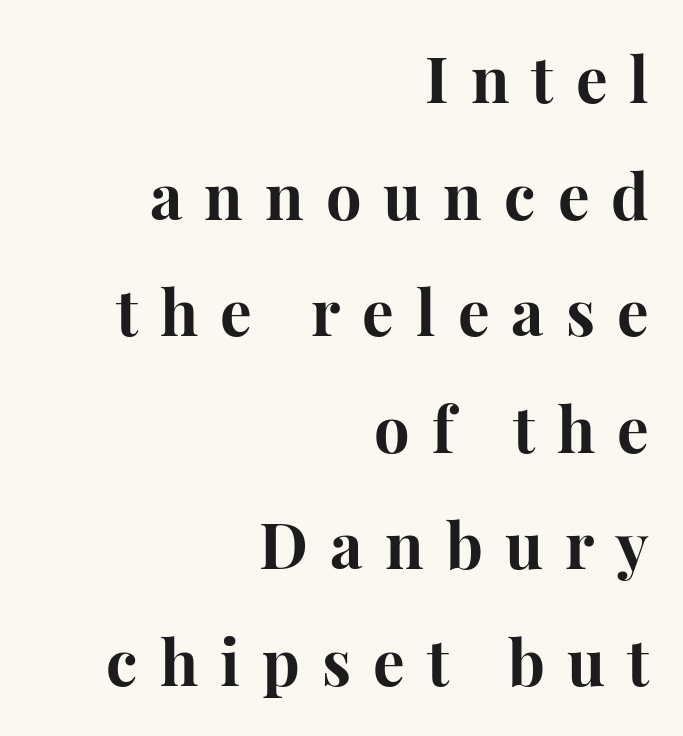
The image shows 63 px bold serif type, upright; set right-aligned, line spacing 1.85x, unusually wide letter spacing (+0.35 em), not underlined; high stroke contrast and a medium x-height.
